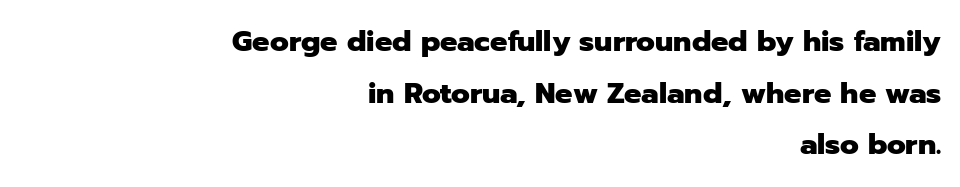
Descenders are the only things crossing below the line. Characters remain perfectly vertical along every line. Spacing verdict: proportional, widths tailored to each character. A typesetter would call this zero additional tracking. All the whitespace from short lines collects on the left.
